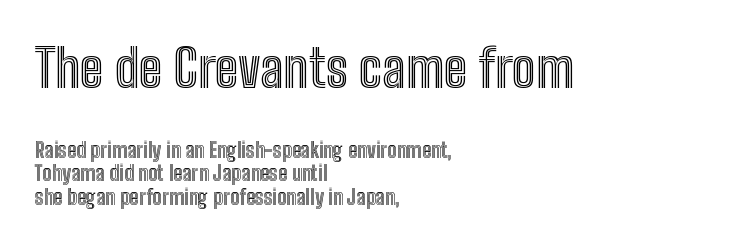
The image shows 53 px condensed type, upright; set left-aligned, tight line spacing (1.12x), normal letter spacing, not underlined; the first (top) block is 2.52x larger; a medium x-height.
